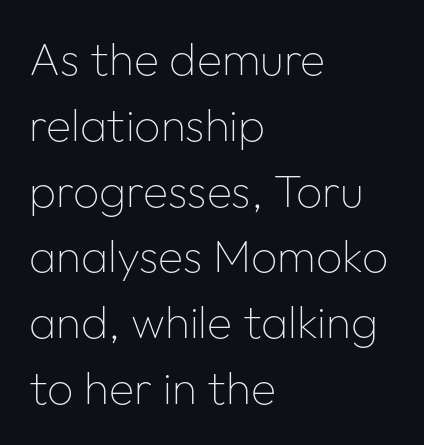
The image shows 46 px thin sans-serif type, upright; set left-aligned, normal line spacing (1.43x), normal letter spacing, not underlined; low stroke contrast and a medium x-height.
